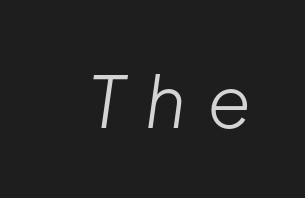
The image shows 71 px light type, italic (leaning right); set unusually wide letter spacing (+0.29 em), not underlined; low stroke contrast and a medium x-height.
